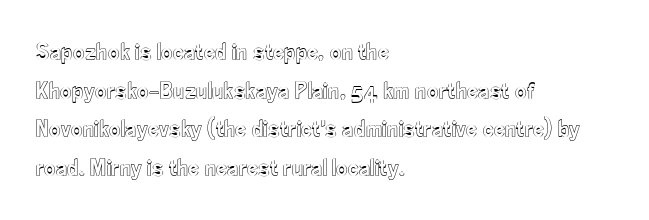
{"italic": "no", "underline": "no", "align": "left", "line_spacing": "normal", "line_spacing_ratio": 1.55, "letter_spacing": "normal", "letter_spacing_em": 0.0, "glyph_px": 25}
